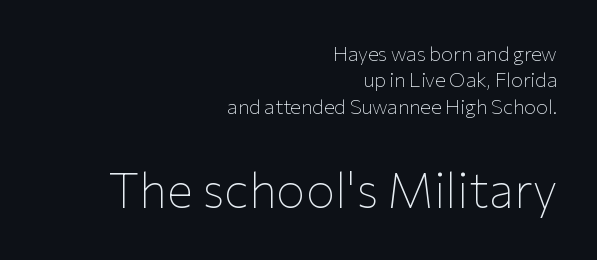
No chunkiness to these letters — they're not bold. Any mark beneath the type? The region is blank. Notice how descenders clear the ascenders below comfortably — that's standard leading. There is no visible air inserted between adjacent glyphs. Scale increases going downward across the two blocks. Alignment: flush right.
